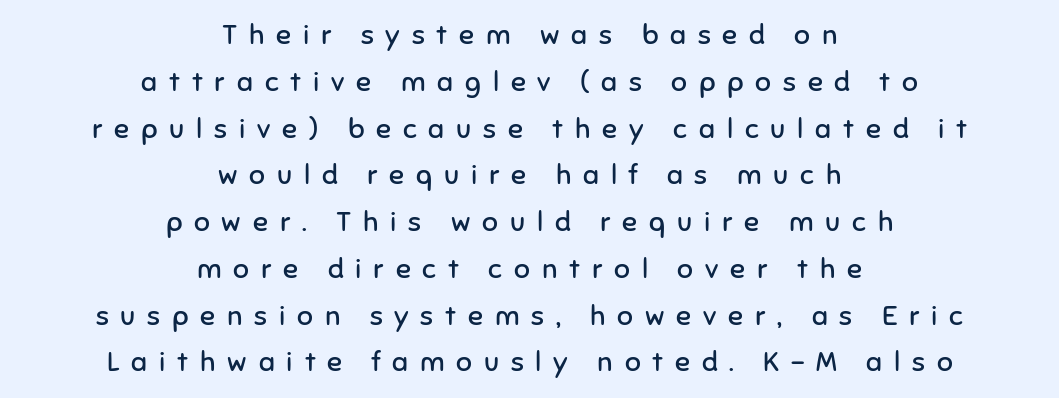
{"serif": "no", "italic": "no", "bold": "no", "weight": "regular", "width": "normal", "stroke_contrast": "low", "x_height": "medium", "monospaced": "no", "underline": "no", "align": "center", "line_spacing": "normal", "line_spacing_ratio": 1.67, "letter_spacing": "wide", "letter_spacing_em": 0.42, "glyph_px": 28}
